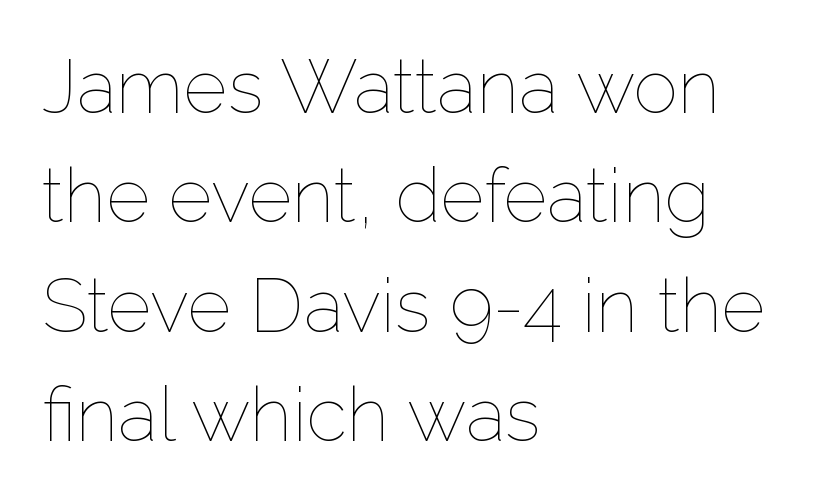
Rows of type keep a routine distance in the vertical direction. Short note: letters normally spaced. Reading down the block, your eye returns to a fixed left position each line. Do the characters align in a grid? No, the font is proportional. The lettering holds an erect, upright posture throughout. Clear beneath every line of the passage.
